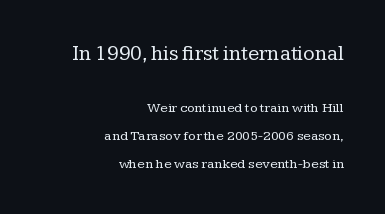
{"italic": "no", "bold": "no", "underline": "no", "align": "right", "line_spacing": "loose", "line_spacing_ratio": 1.98, "letter_spacing": "normal", "letter_spacing_em": 0.0, "larger_block": "first", "size_ratio": 1.5, "glyph_px": 21}
